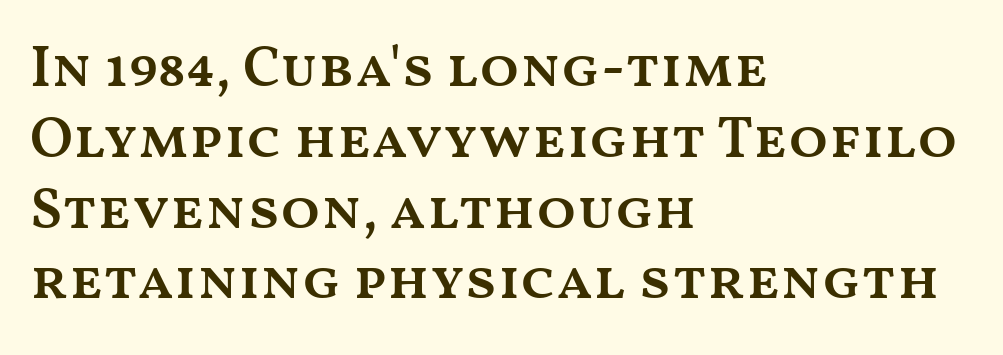
{"italic": "no", "bold": "semi", "weight": "semibold", "width": "wide", "stroke_contrast": "medium", "x_height": "medium", "monospaced": "no", "underline": "no", "align": "left", "line_spacing_ratio": 1.22, "letter_spacing": "normal", "letter_spacing_em": 0.0, "glyph_px": 58}
